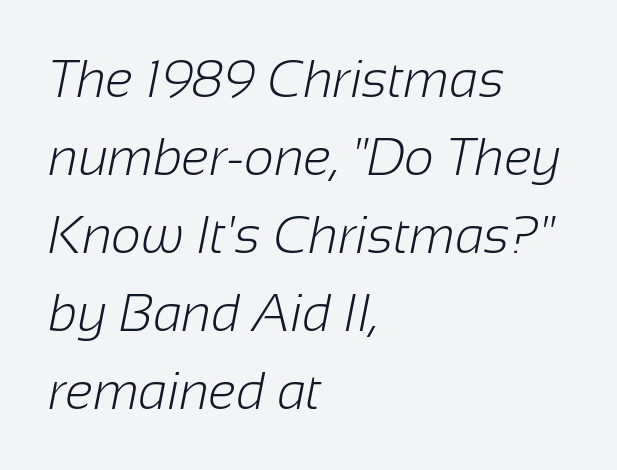
{"serif": "no", "bold": "no", "weight": "light", "width": "normal", "stroke_contrast": "low", "x_height": "medium", "monospaced": "no", "underline": "no", "align": "left", "line_spacing": "normal", "line_spacing_ratio": 1.5, "letter_spacing": "normal", "letter_spacing_em": 0.0, "glyph_px": 52}
